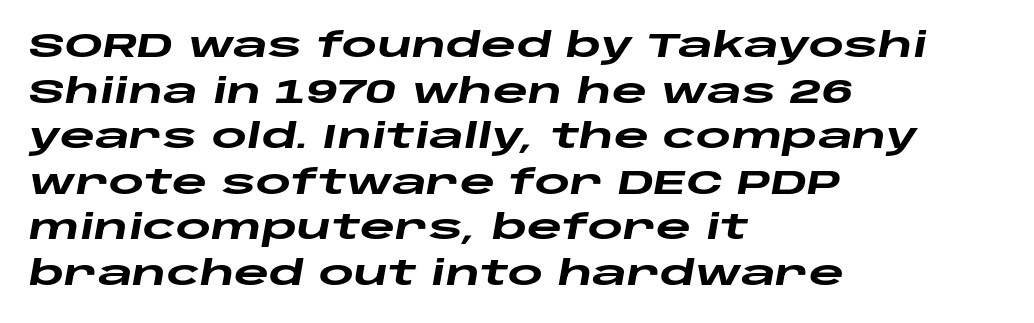
{"italic": "yes", "lean": "right", "slant_degrees": 10, "bold": "yes", "weight": "heavy", "width": "wide", "stroke_contrast": "low", "x_height": "large", "monospaced": "no", "underline": "no", "align": "left", "line_spacing": "normal", "line_spacing_ratio": 1.34, "letter_spacing": "normal", "letter_spacing_em": 0.0, "glyph_px": 34}
